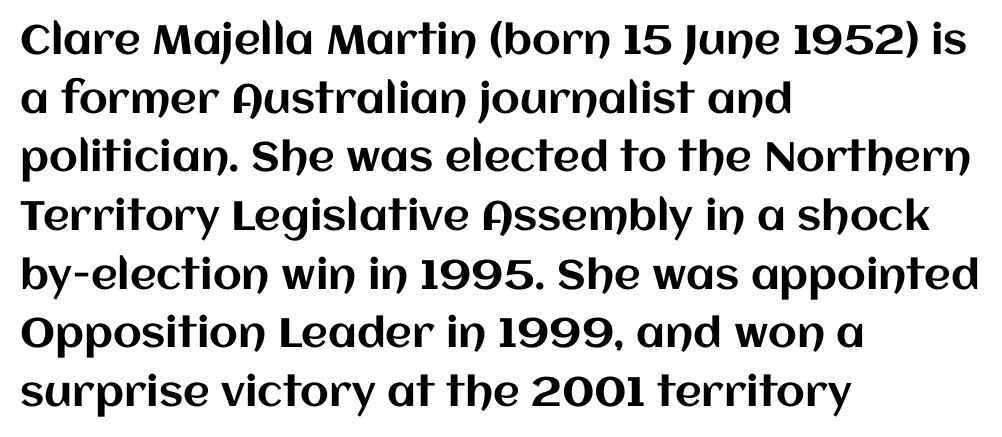
Q: Is the text italic (slanted)? A: No, it is upright.
Q: Is the text underlined? A: No.
Q: How is the paragraph aligned? A: Left-aligned.
Q: Is the spacing between letters normal or unusually wide? A: Normal.
Q: Is the spacing between lines tight, normal or loose? A: Normal.
Q: Width (condensed, normal, or wide)? A: Normal.
Q: Stroke contrast? A: Medium.
Q: x-height? A: Large.
Q: Monospaced? A: No.
